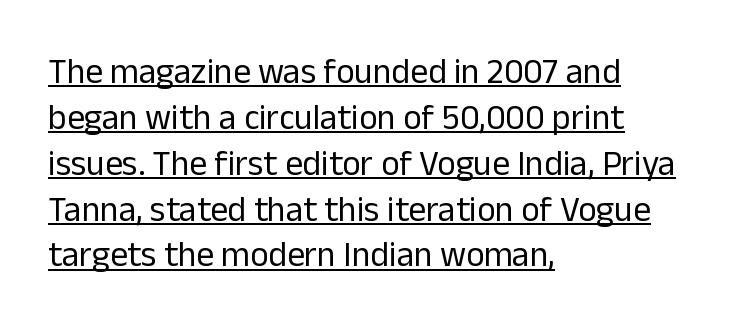
Q: Is the text bold? A: No.
Q: Is the text italic (slanted)? A: No, it is upright.
Q: Is the typeface a serif or a sans-serif typeface? A: Sans-serif.
Q: Is the text underlined? A: Yes.
Q: How is the paragraph aligned? A: Left-aligned.
Q: Is the spacing between letters normal or unusually wide? A: Normal.
Q: Is the spacing between lines tight, normal or loose? A: Normal.
Q: Width (condensed, normal, or wide)? A: Normal.
Q: Stroke contrast? A: Low.
Q: x-height? A: Medium.
Q: Monospaced? A: No.
